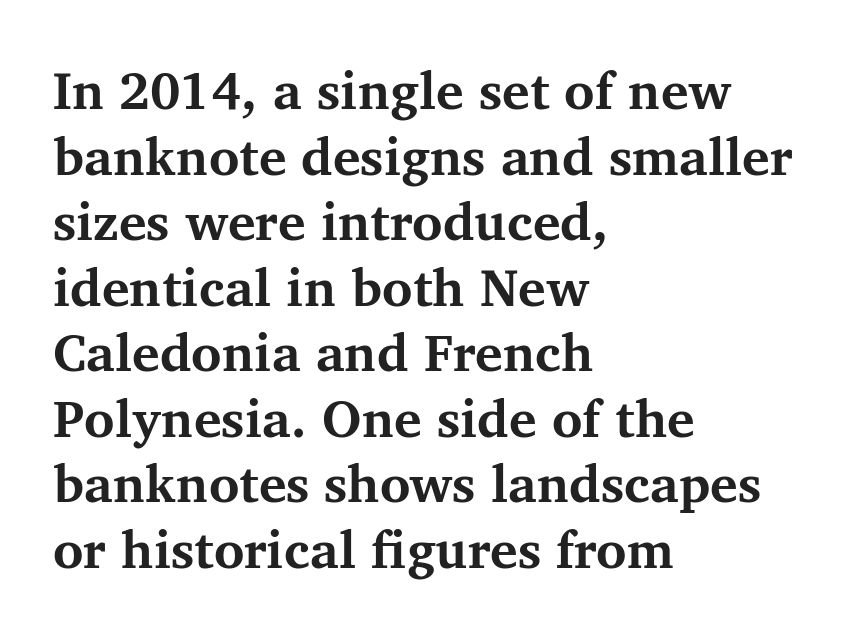
Proportional: the letters do not fall into vertical columns. The text was rendered using a seriffed face with decorative stroke endings. You could call the tracking neutral — neither tight nor loose. Evenly set lines give the paragraph a standard silhouette.
